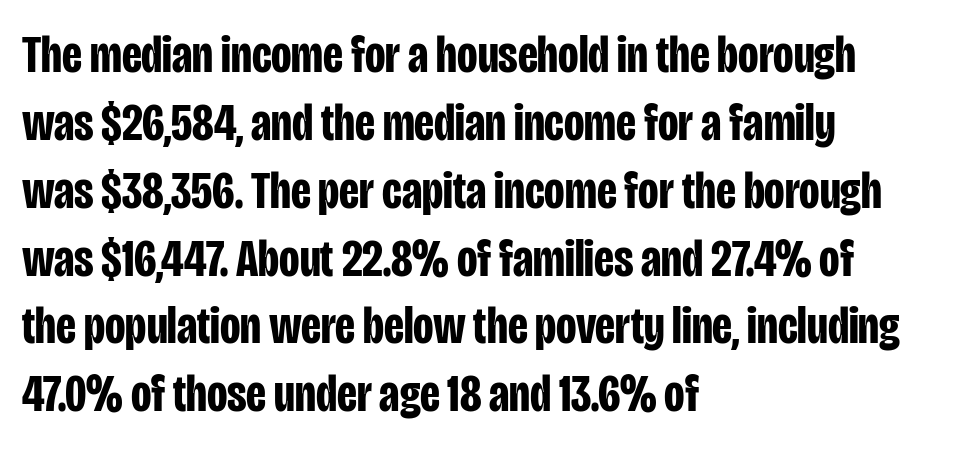
Q: Is the text bold? A: Yes.
Q: Is the text italic (slanted)? A: No, it is upright.
Q: Is the typeface a serif or a sans-serif typeface? A: Sans-serif.
Q: Is the text underlined? A: No.
Q: How is the paragraph aligned? A: Left-aligned.
Q: Is the spacing between letters normal or unusually wide? A: Normal.
Q: Is the spacing between lines tight, normal or loose? A: Normal.
Q: Width (condensed, normal, or wide)? A: Condensed.
Q: Stroke contrast? A: Low.
Q: x-height? A: Large.
Q: Monospaced? A: No.
